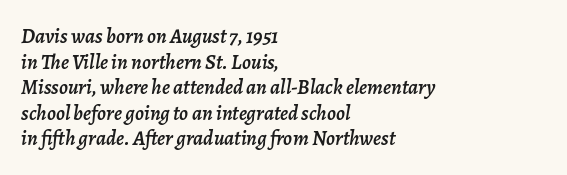
The image shows 21 px text type, italic (leaning right); set left-aligned, line spacing 1.22x, normal letter spacing, not underlined.
